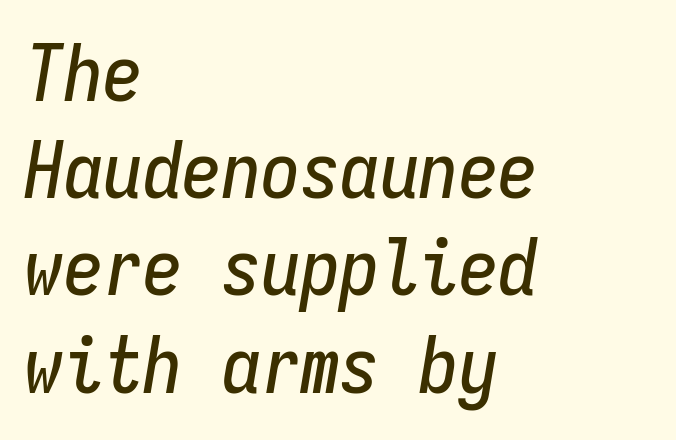
{"italic": "yes", "lean": "right", "slant_degrees": 9, "width": "condensed", "stroke_contrast": "low", "x_height": "medium", "monospaced": "yes", "underline": "no", "align": "left", "line_spacing_ratio": 1.23, "letter_spacing": "normal", "letter_spacing_em": 0.0, "glyph_px": 79}
